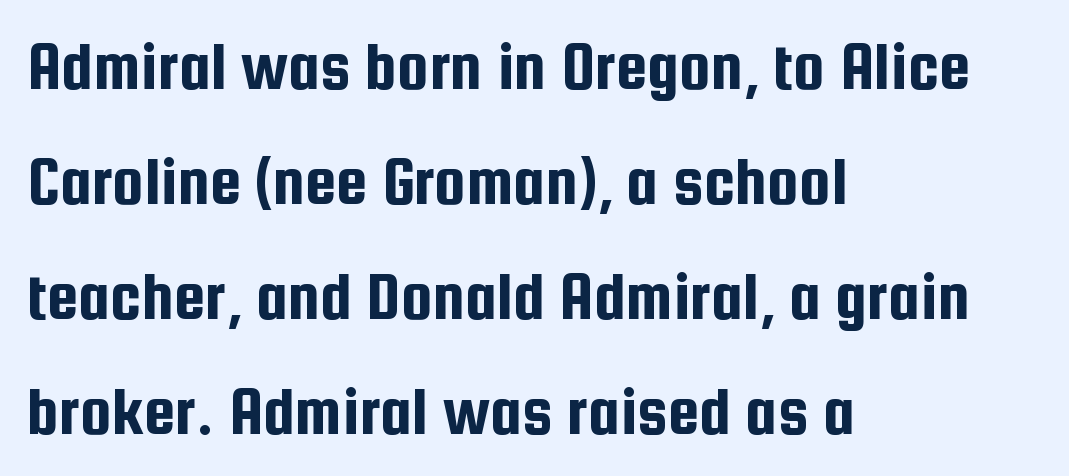
{"serif": "no", "italic": "no", "width": "condensed", "stroke_contrast": "low", "x_height": "medium", "monospaced": "no", "underline": "no", "align": "left", "line_spacing": "normal", "line_spacing_ratio": 1.62, "letter_spacing": "normal", "letter_spacing_em": 0.0, "glyph_px": 71}
